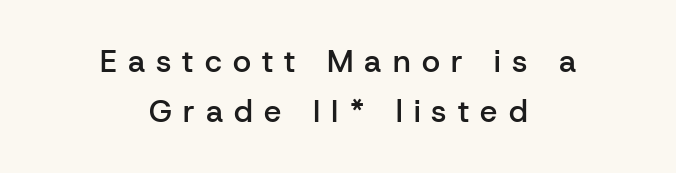
The type family on display is of the sans-serif kind. Think of a printed novel: that variable character pitch is what you see here. If you measured baseline to baseline, you'd find a middling distance. Each word looks stretched out because of the extra space between its letters.
